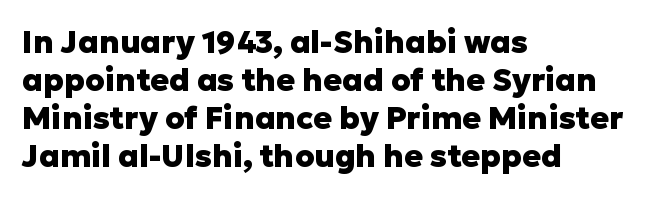
Check the space under the baseline: it is left empty. Casual observation: everything's shoved over to the left. A sans-serif font was chosen for this passage. A typesetter would call this proportional, since set widths differ per character. The face used here has the dense, thick strokes of a bold.
